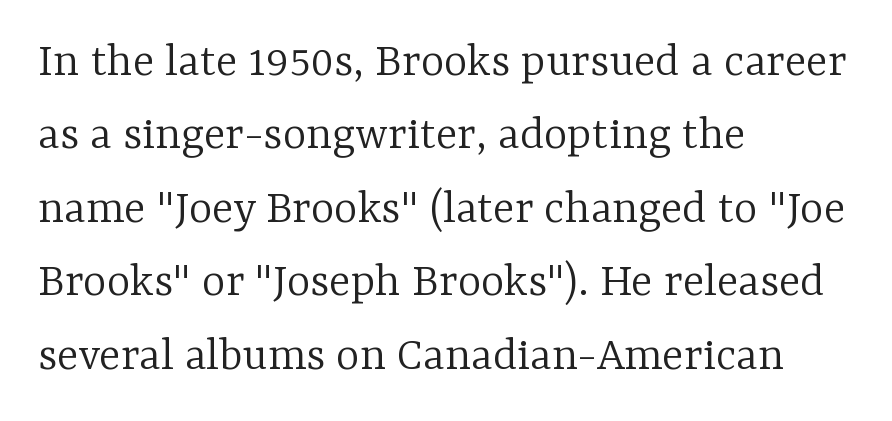
Q: Is the text bold? A: No.
Q: Is the text italic (slanted)? A: No, it is upright.
Q: Is the typeface a serif or a sans-serif typeface? A: Serif.
Q: Is the text underlined? A: No.
Q: How is the paragraph aligned? A: Left-aligned.
Q: Is the spacing between letters normal or unusually wide? A: Normal.
Q: Is the spacing between lines tight, normal or loose? A: Normal.
Q: Width (condensed, normal, or wide)? A: Normal.
Q: Stroke contrast? A: Low.
Q: x-height? A: Medium.
Q: Monospaced? A: No.
